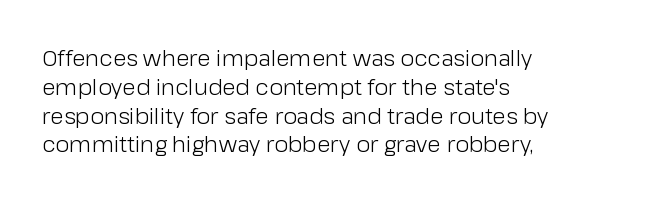
No extra ink here — the face is not bold. The ragged edge is on the right, which tells us the setting is flush left. Decoration check: the copy has no underline. Between one letter and the next there's only the usual sliver of space. No italicization has been applied; the sample stays upright. Successive baselines arrive at the customary interval.
